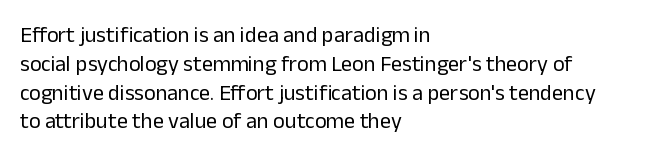
{"italic": "no", "bold": "no", "underline": "no", "align": "left", "line_spacing": "normal", "line_spacing_ratio": 1.31, "letter_spacing": "normal", "letter_spacing_em": 0.0, "glyph_px": 22}
